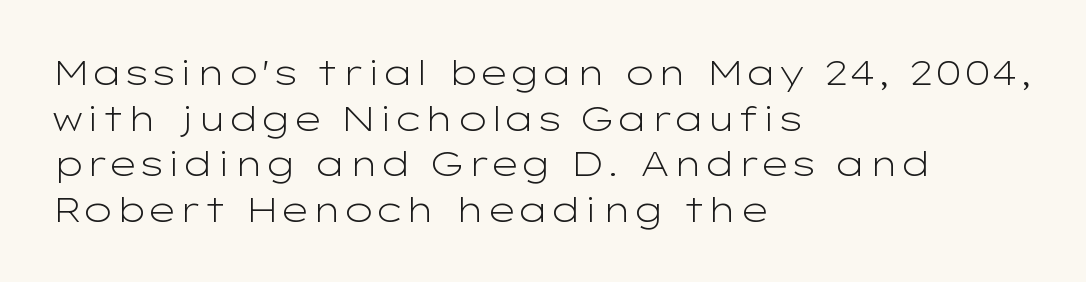
The image shows 34 px light, wide sans-serif type, upright; set left-aligned, normal line spacing (1.34x), normal letter spacing, not underlined; low stroke contrast and a medium x-height.
